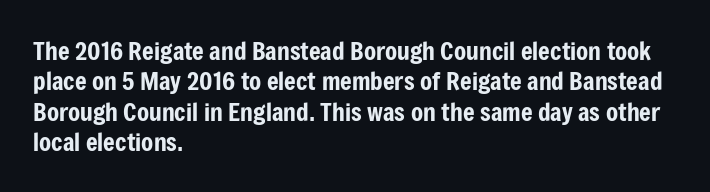
The image shows 25 px text type, upright; set left-aligned, line spacing 1.22x, normal letter spacing, not underlined.
